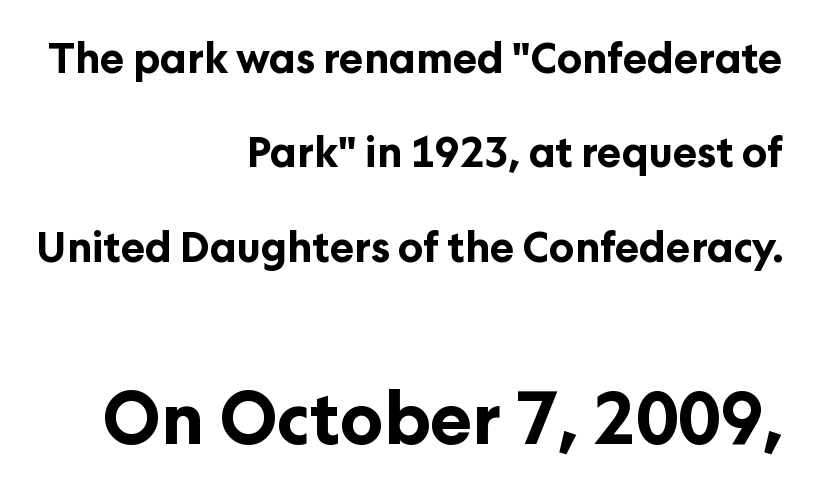
It's the straight-up-and-down kind of type. Underline: absent. Students, this is bold: see how much ink each stroke carries. All the whitespace from short lines collects on the left. The designer dialed line spacing up above the default. The designer gave the closing block more size than the opening block.
